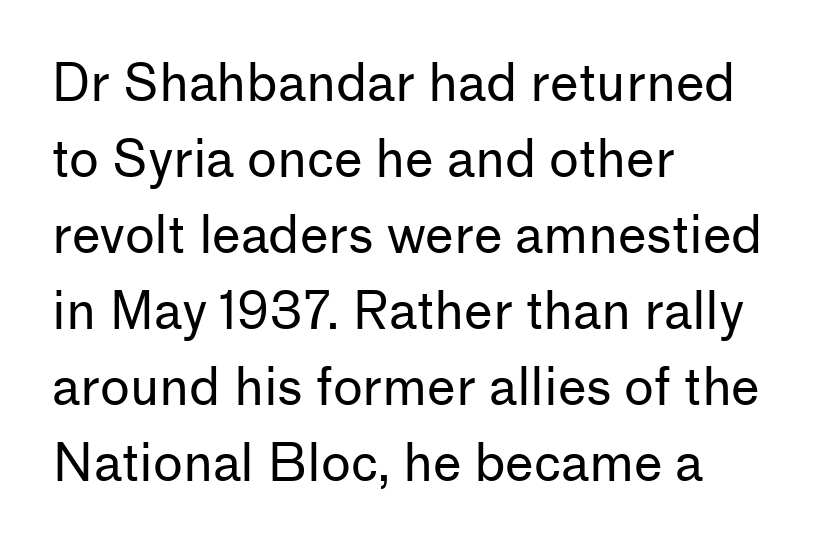
The rendering shows plain stroke endings on the letterforms — a sans-serif design. The letterforms sit shoulder to shoulder at normal distance. Spacing verdict: proportional, widths tailored to each character. No word sits above an underline. The axis of the letterforms is exactly vertical.
